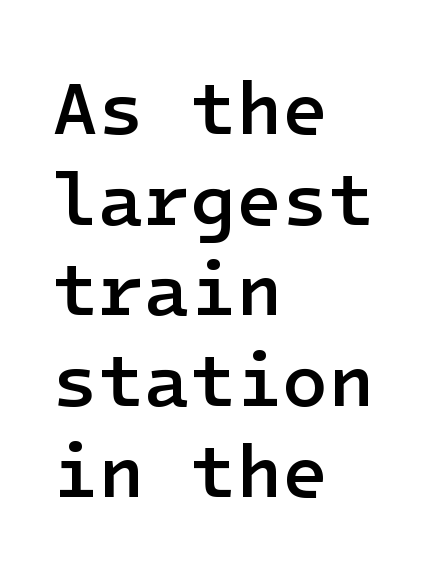
The font is running at a semibold setting, under full bold. The paragraph shown leans on its left margin. In terms of posture, this sample is upright. The gaps between neighbouring characters are ordinary and unremarkable. Typographically, this falls in the sans-serif category. Decoration check: the copy has no underline.
